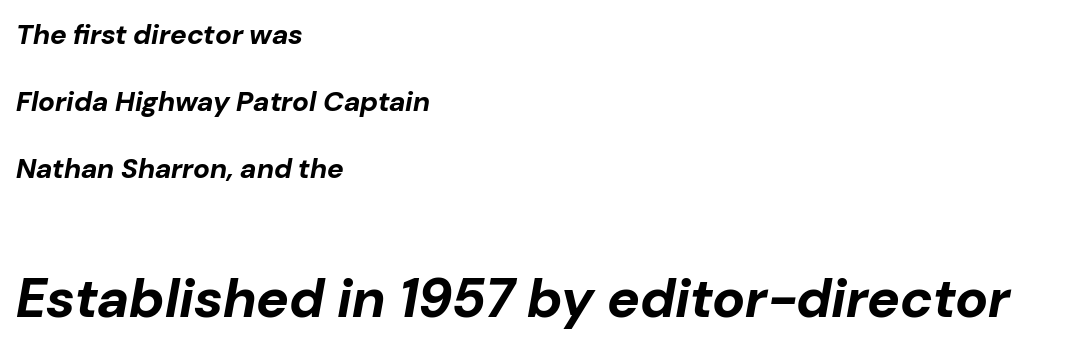
The face used here is rendered with its standard letterfit. Interline gaps are noticeably wide in this sample. I'd describe the lettering as bold — thick and assertive. The emphasis by scale lands on block number two, below.
